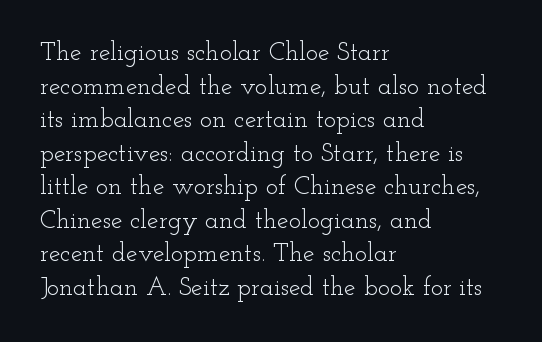
{"italic": "no", "bold": "no", "underline": "no", "align": "left", "line_spacing": "normal", "line_spacing_ratio": 1.29, "letter_spacing": "normal", "letter_spacing_em": 0.0, "glyph_px": 26}
